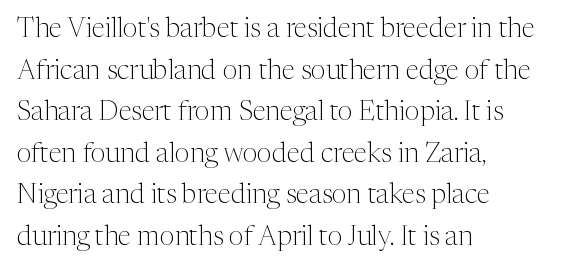
{"italic": "no", "bold": "no", "underline": "no", "align": "left", "line_spacing": "normal", "line_spacing_ratio": 1.54, "letter_spacing": "normal", "letter_spacing_em": 0.0, "glyph_px": 27}
